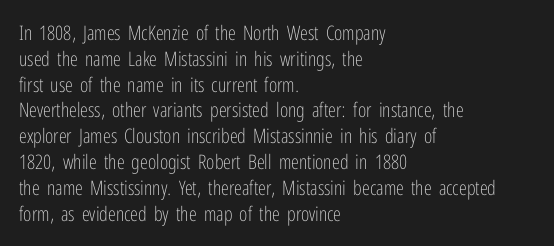
{"italic": "no", "bold": "no", "underline": "no", "align": "left", "line_spacing": "normal", "line_spacing_ratio": 1.29, "letter_spacing": "normal", "letter_spacing_em": 0.0, "glyph_px": 20}
